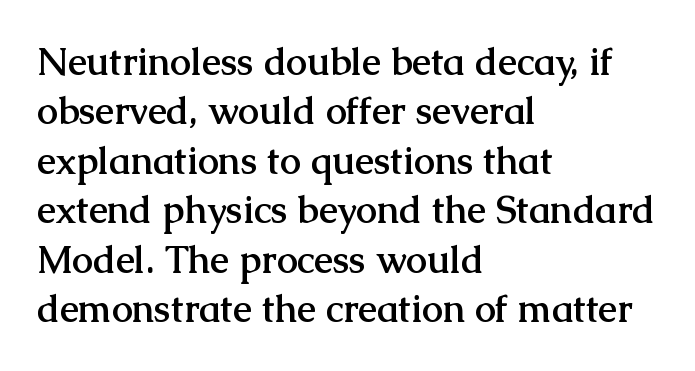
{"serif": "yes", "italic": "no", "bold": "yes", "weight": "semibold", "width": "normal", "stroke_contrast": "medium", "x_height": "medium", "monospaced": "no", "underline": "no", "align": "left", "line_spacing": "normal", "line_spacing_ratio": 1.3, "letter_spacing": "normal", "letter_spacing_em": 0.0, "glyph_px": 38}
